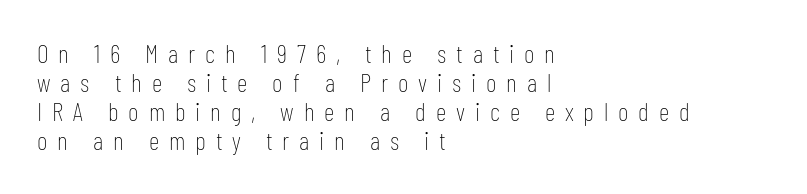
The image shows 26 px text type, upright; set left-aligned, tight line spacing (1.12x), unusually wide letter spacing (+0.38 em), not underlined.
